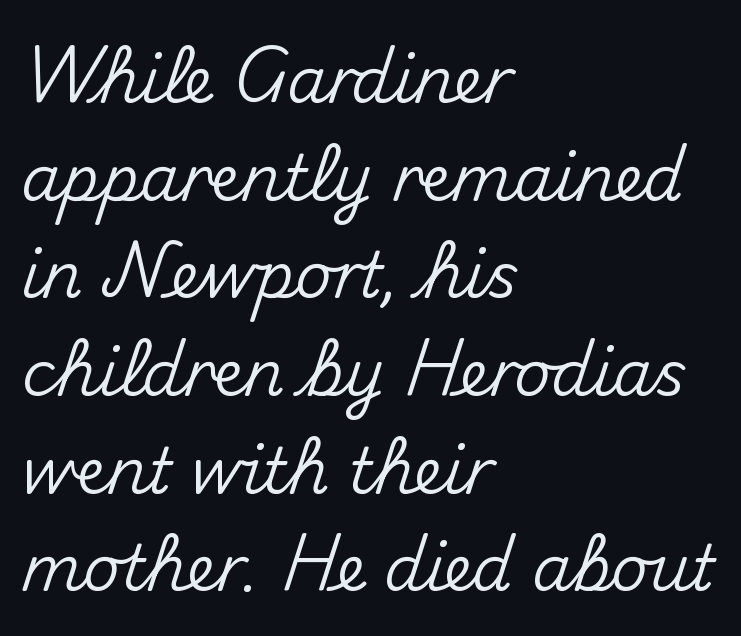
No feet cap the strokes, marking this as sans-serif type. The line-height multiplier appears to be the usual default. Caption: multi-line text, flush left, ragged right.
